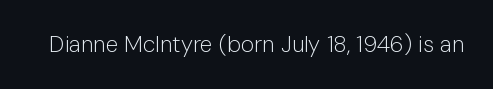
The type is set solid horizontally, with unmodified tracking. Words float on clear page, feet unadorned. A quiet, ordinary-to-light weight characterises the typeface. The type sits square on the baseline with zero lean.
